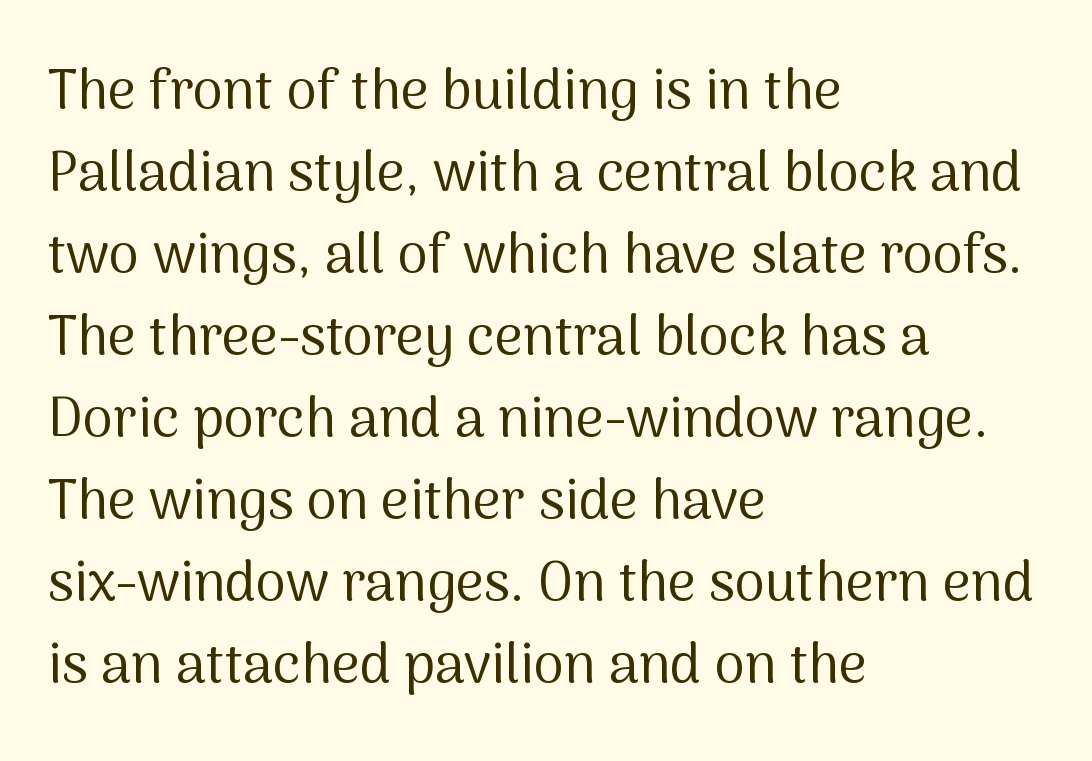
The image shows 55 px regular-weight sans-serif type, upright; set left-aligned, normal line spacing (1.49x), normal letter spacing, not underlined; medium stroke contrast and a medium x-height.
